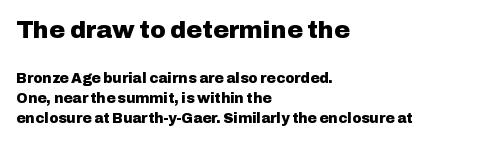
Q: Is the text bold? A: Yes.
Q: Is the text italic (slanted)? A: No, it is upright.
Q: Is the text underlined? A: No.
Q: How is the paragraph aligned? A: Left-aligned.
Q: Is the spacing between letters normal or unusually wide? A: Normal.
Q: Is the spacing between lines tight, normal or loose? A: Normal.
Q: Which block of text is set in a larger size, the first (top) or the second (bottom)? A: The first (top) one.
